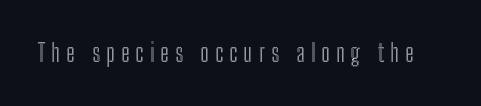
Q: Is the text italic (slanted)? A: No, it is upright.
Q: Is the text underlined? A: No.
Q: Is the spacing between letters normal or unusually wide? A: Unusually wide.
